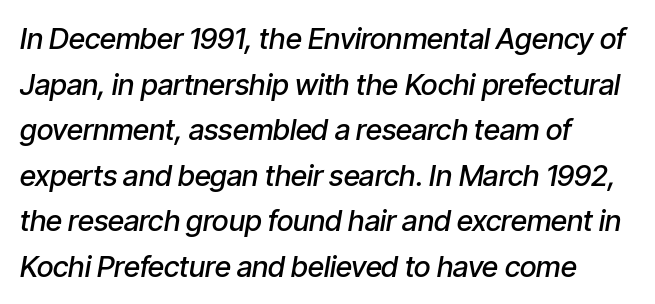
One-word summary of the alignment: left. Rows of type keep a routine distance in the vertical direction. The face used here is proportionally spaced, like ordinary book or web type. A somewhat darkened texture: the type is semibold rather than bold.
